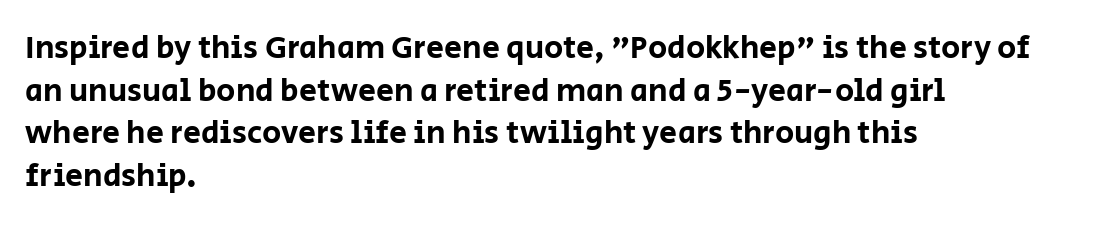
{"serif": "no", "italic": "no", "width": "normal", "stroke_contrast": "low", "x_height": "large", "monospaced": "no", "underline": "no", "align": "left", "line_spacing": "normal", "line_spacing_ratio": 1.33, "letter_spacing": "normal", "letter_spacing_em": 0.0, "glyph_px": 32}
